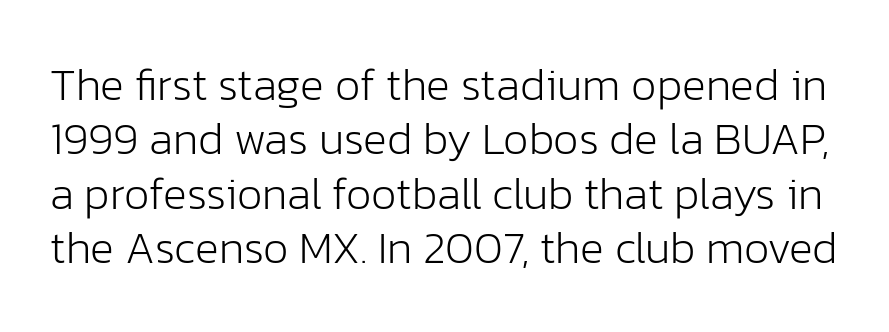
Q: Is the text bold? A: No.
Q: Is the text italic (slanted)? A: No, it is upright.
Q: Is the typeface a serif or a sans-serif typeface? A: Sans-serif.
Q: Is the text underlined? A: No.
Q: Is the spacing between letters normal or unusually wide? A: Normal.
Q: Width (condensed, normal, or wide)? A: Normal.
Q: Stroke contrast? A: Low.
Q: x-height? A: Medium.
Q: Monospaced? A: No.
